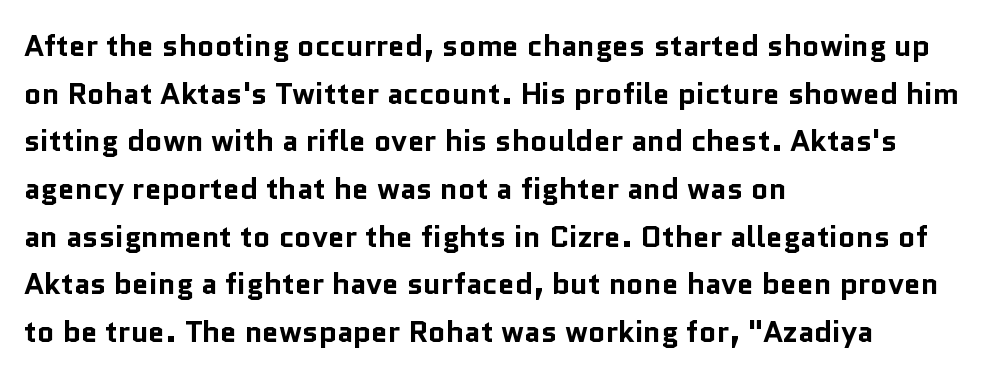
Q: Is the text bold? A: Yes.
Q: Is the text italic (slanted)? A: No, it is upright.
Q: Is the typeface a serif or a sans-serif typeface? A: Sans-serif.
Q: Is the text underlined? A: No.
Q: How is the paragraph aligned? A: Left-aligned.
Q: Is the spacing between letters normal or unusually wide? A: Normal.
Q: Is the spacing between lines tight, normal or loose? A: Normal.
Q: Width (condensed, normal, or wide)? A: Normal.
Q: Stroke contrast? A: Low.
Q: x-height? A: Medium.
Q: Monospaced? A: No.
